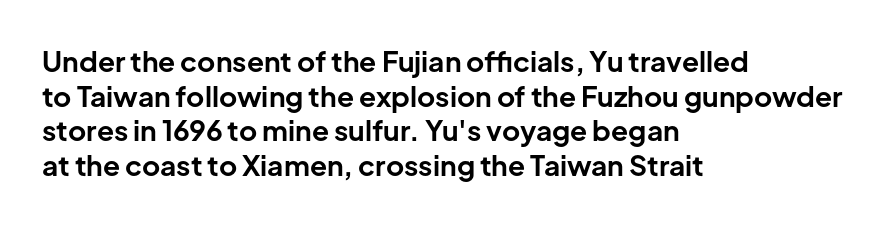
Spacing verdict: proportional, widths tailored to each character. The face used here has the dense, thick strokes of a bold. Posture: upright roman. Type without underlining. Students, note that the glyphs here touch the page at normal intervals. The text was rendered using a sans face with plain stroke endings.
